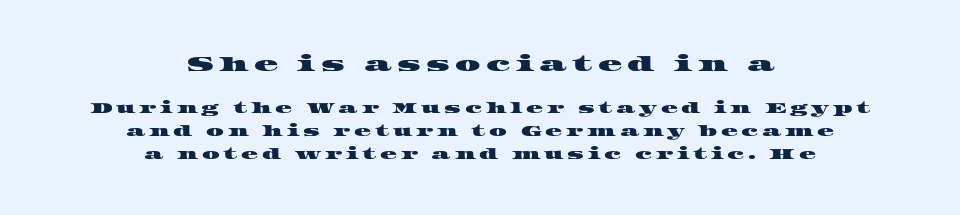
The image shows 20 px text type; set centered, normal line spacing (1.62x), unusually wide letter spacing (+0.27 em), not underlined; the first (top) block is 1.43x larger.
